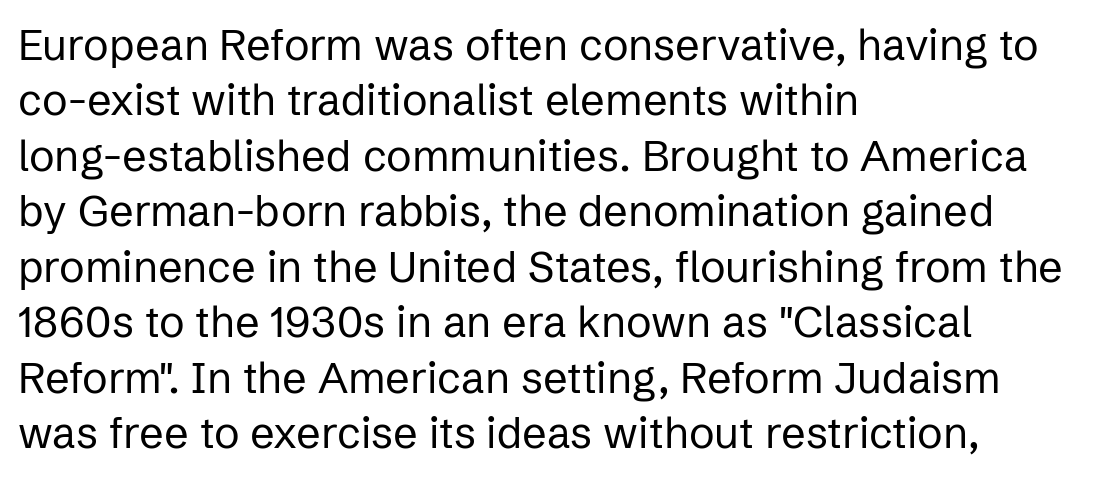
{"serif": "no", "italic": "no", "bold": "no", "weight": "regular", "width": "normal", "stroke_contrast": "low", "x_height": "medium", "monospaced": "no", "underline": "no", "align": "left", "line_spacing": "normal", "line_spacing_ratio": 1.29, "letter_spacing": "normal", "letter_spacing_em": 0.0, "glyph_px": 43}
